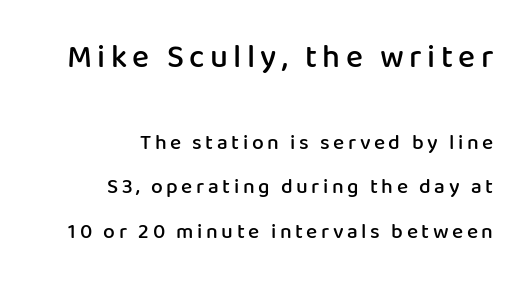
{"serif": "no", "italic": "no", "bold": "semi", "weight": "semibold", "width": "normal", "stroke_contrast": "low", "x_height": "medium", "monospaced": "no", "underline": "no", "align": "right", "line_spacing": "loose", "line_spacing_ratio": 2.11, "larger_block": "first", "size_ratio": 1.52, "glyph_px": 32}
